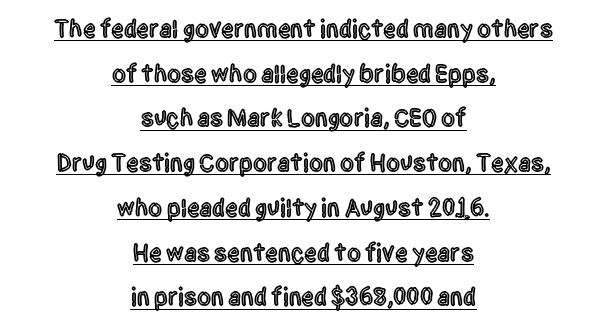
{"italic": "no", "underline": "yes", "align": "center", "line_spacing_ratio": 1.79, "letter_spacing": "normal", "letter_spacing_em": 0.0, "glyph_px": 25}
